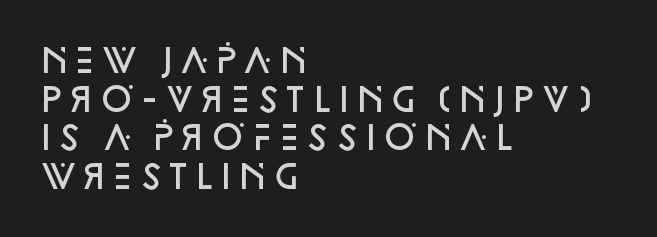
{"serif": "no", "italic": "no", "bold": "semi", "weight": "semibold", "width": "normal", "stroke_contrast": "low", "x_height": "large", "monospaced": "no", "underline": "no", "align": "left", "line_spacing_ratio": 1.21, "letter_spacing": "normal", "letter_spacing_em": 0.0, "glyph_px": 32}
